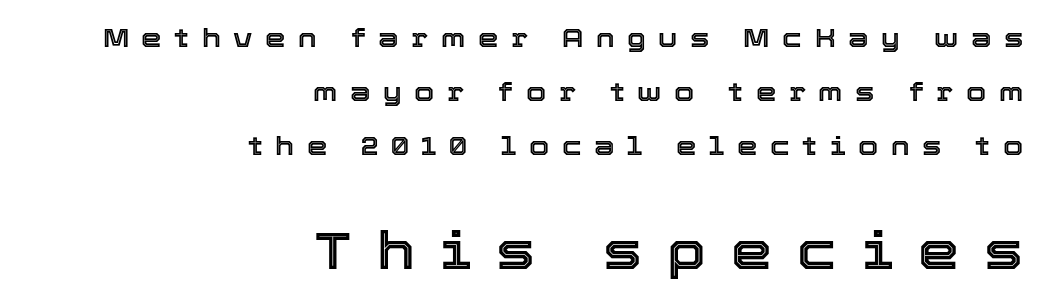
Q: Is the text italic (slanted)? A: No, it is upright.
Q: Is the text underlined? A: No.
Q: How is the paragraph aligned? A: Right-aligned.
Q: Is the spacing between letters normal or unusually wide? A: Unusually wide.
Q: Is the spacing between lines tight, normal or loose? A: Loose.
Q: Which block of text is set in a larger size, the first (top) or the second (bottom)? A: The second (bottom) one.
Q: Width (condensed, normal, or wide)? A: Normal.
Q: x-height? A: Medium.
Q: Monospaced? A: No.
